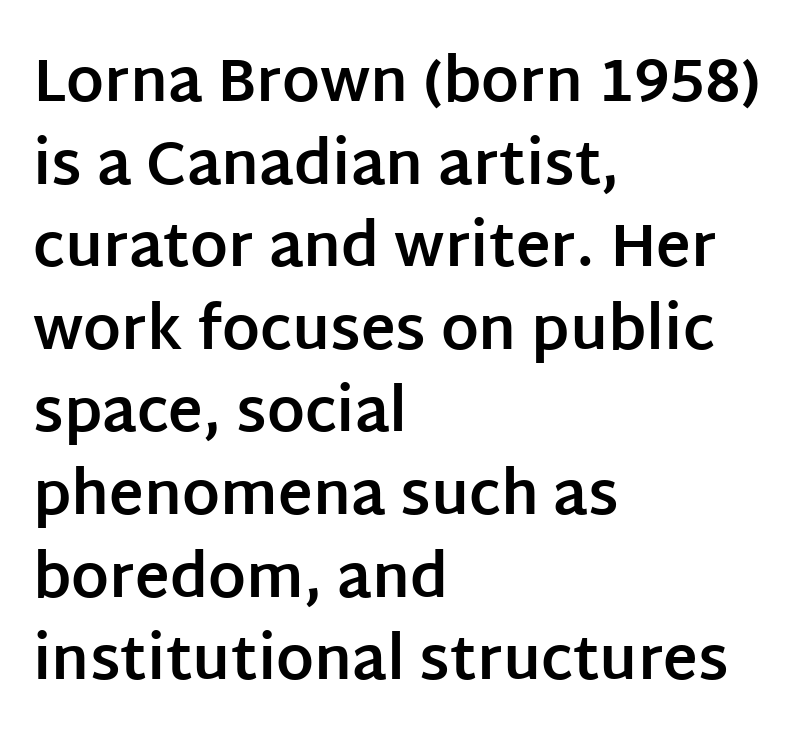
{"serif": "no", "italic": "no", "bold": "yes", "weight": "bold", "width": "normal", "stroke_contrast": "low", "x_height": "large", "monospaced": "no", "underline": "no", "align": "left", "line_spacing": "normal", "line_spacing_ratio": 1.4, "letter_spacing": "normal", "letter_spacing_em": 0.0, "glyph_px": 59}
